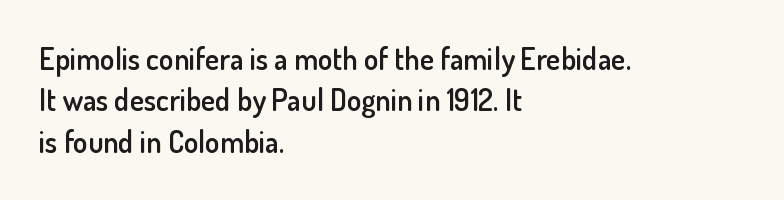
The image shows 30 px semibold sans-serif type, upright; set left-aligned, normal line spacing (1.38x), normal letter spacing, not underlined; low stroke contrast and a small x-height.
